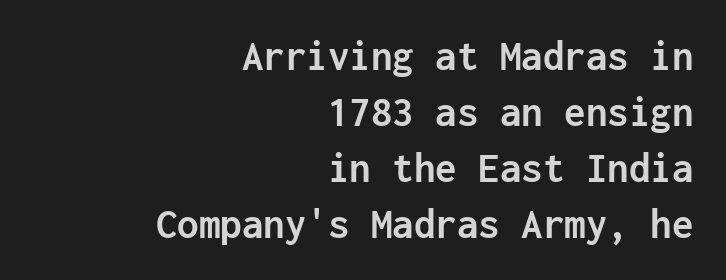
A typesetter would mark this as roman, not italic. The glyphs in this specimen are sans serif. One-word summary of the alignment: right. Monospaced: the letters line up in strict vertical columns. Each glyph is drawn with heavy, bold strokes. Leading: standard.
